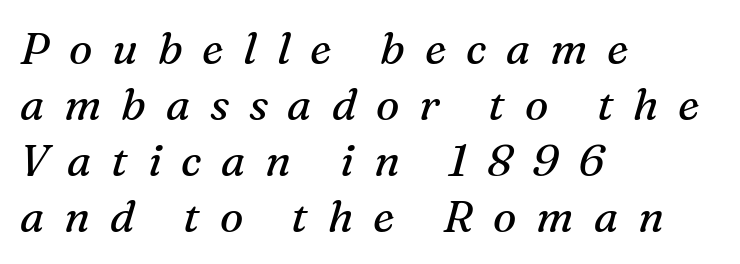
Q: Is the text bold? A: No.
Q: Is the text italic (slanted)? A: Yes, it leans right by about 16 degrees.
Q: Is the typeface a serif or a sans-serif typeface? A: Serif.
Q: Is the text underlined? A: No.
Q: How is the paragraph aligned? A: Left-aligned.
Q: Is the spacing between letters normal or unusually wide? A: Unusually wide.
Q: Is the spacing between lines tight, normal or loose? A: Normal.
Q: Width (condensed, normal, or wide)? A: Normal.
Q: Stroke contrast? A: Medium.
Q: x-height? A: Medium.
Q: Monospaced? A: No.
